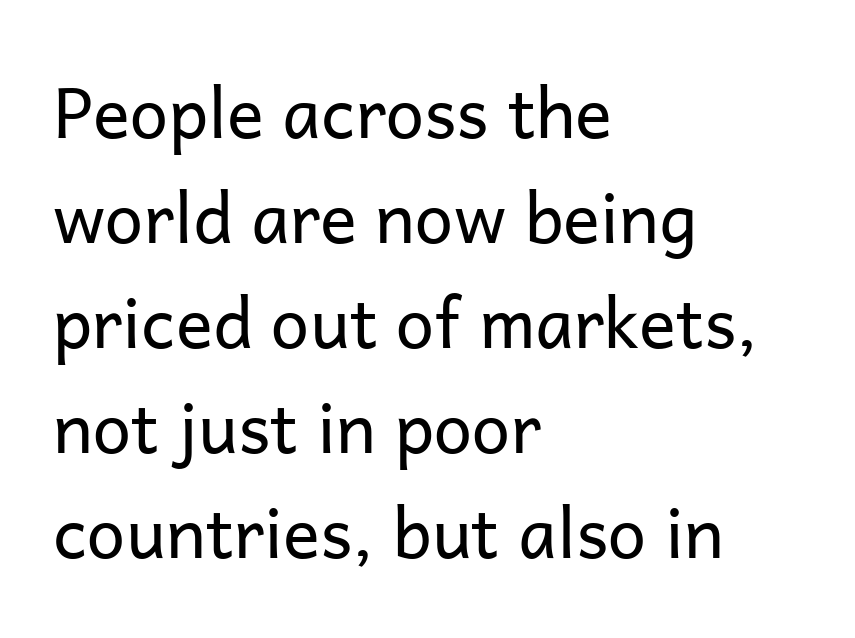
Typeset ragged right — the left edge is the straight one. A typesetter would call this proportional, since set widths differ per character. Do the letters lean? They stand straight. The words here are not underlined. These glyphs show unthickened strokes, regular width or finer.
